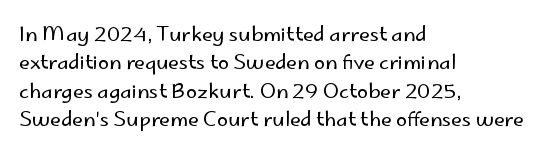
Q: Is the text bold? A: No.
Q: Is the text italic (slanted)? A: No, it is upright.
Q: Is the text underlined? A: No.
Q: How is the paragraph aligned? A: Left-aligned.
Q: Is the spacing between letters normal or unusually wide? A: Normal.
Q: Is the spacing between lines tight, normal or loose? A: Normal.
